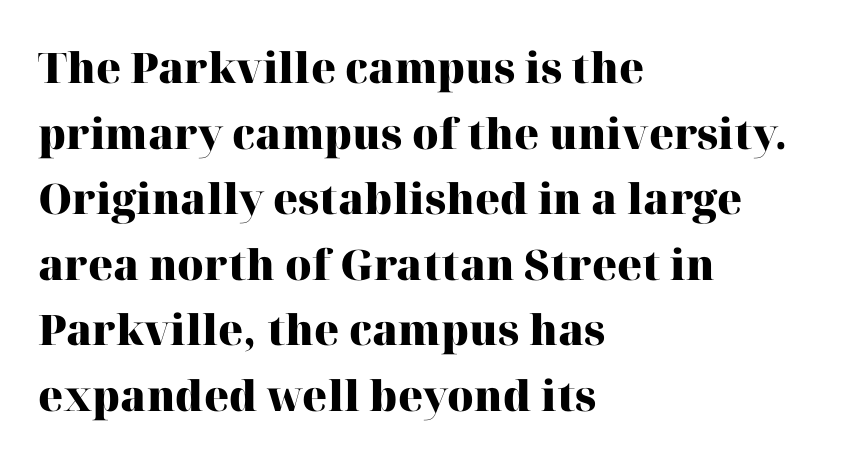
Short and long lines alike share a common starting point at left. This is the regular roman posture of the typeface. Varying glyph widths throughout — classic text-font behaviour. The tracking reads as untouched default to a designer's eye. Typographic density is high because the face is bold. Notice how descenders clear the ascenders below comfortably — that's standard leading.
